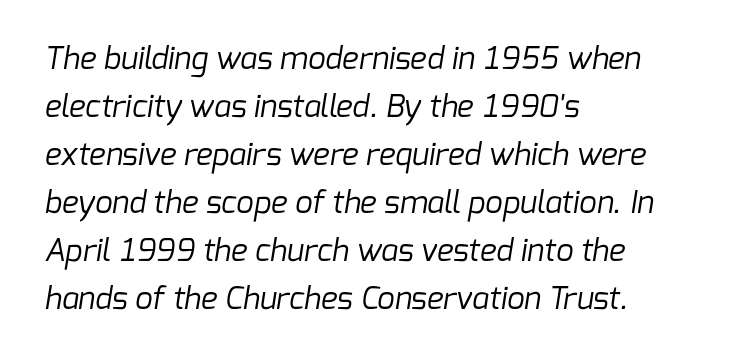
The paragraph has a hard left edge and a soft right edge. A typesetter would call this proportional, since set widths differ per character. Tracking value appears to be zero — textbook default spacing. The type family on display is of the sans-serif kind.
